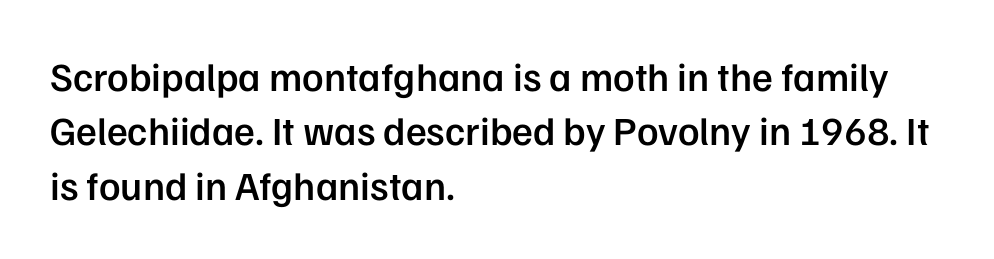
The image shows 40 px semibold sans-serif type, upright; set left-aligned, normal line spacing (1.36x), normal letter spacing, not underlined; low stroke contrast and a medium x-height.
